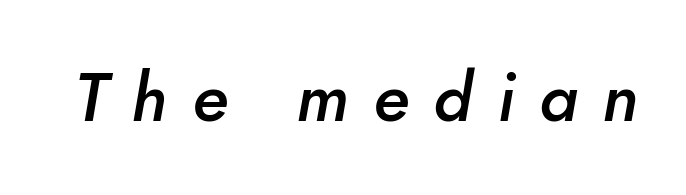
Clear beneath every line of the passage. Compared with an ordinary text face, these strokes are moderately heavier — a semibold. Italic? Definitely — the glyphs are oblique. Character widths vary here, with narrow letters taking less room than wide ones. Spacing between characters has been opened up far beyond the box default.
